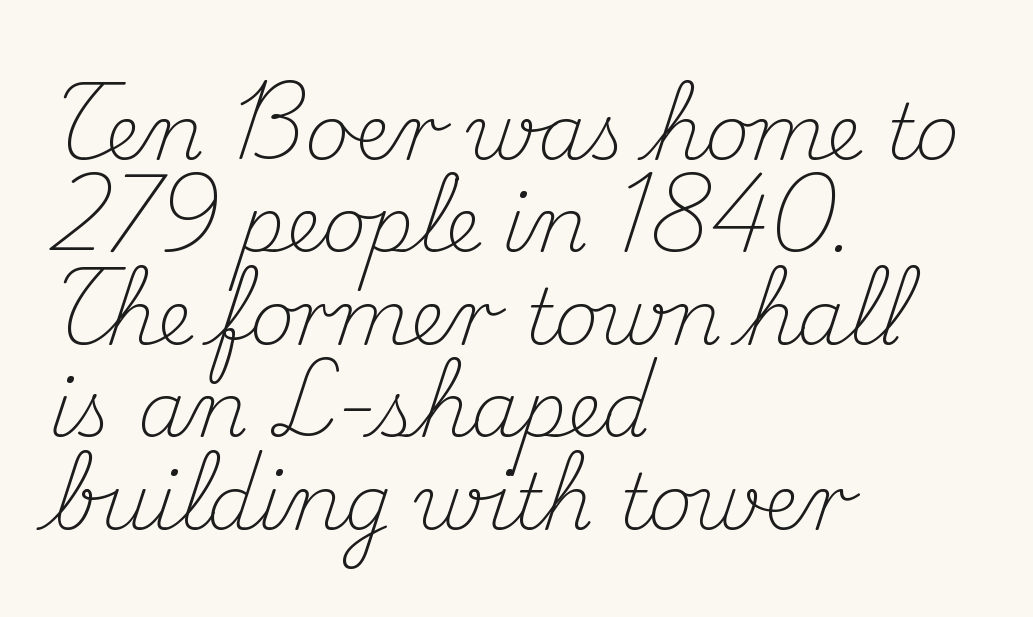
The string is rendered with underlining switched off. Honestly, the letter spacing is just normal — you wouldn't notice it. Varying glyph widths throughout — classic text-font behaviour. Serif or sans? Serif — the stroke terminals have little feet.
